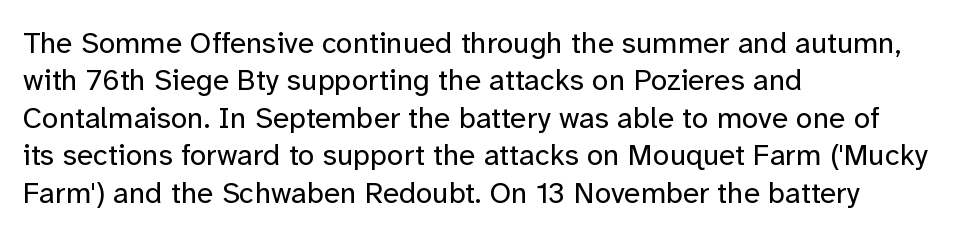
The image shows 30 px regular-weight sans-serif type, upright; set left-aligned, normal line spacing (1.25x), normal letter spacing, not underlined; low stroke contrast and a medium x-height.
